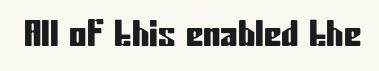
Q: Is the text italic (slanted)? A: No, it is upright.
Q: Is the typeface a serif or a sans-serif typeface? A: Sans-serif.
Q: Is the text underlined? A: No.
Q: Is the spacing between letters normal or unusually wide? A: Normal.
Q: Width (condensed, normal, or wide)? A: Condensed.
Q: Stroke contrast? A: Low.
Q: x-height? A: Medium.
Q: Monospaced? A: No.
